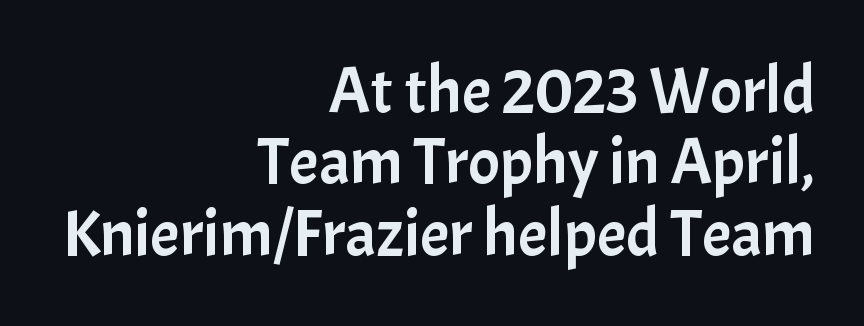
{"serif": "no", "italic": "no", "width": "normal", "stroke_contrast": "low", "x_height": "medium", "monospaced": "no", "underline": "no", "align": "right", "line_spacing": "tight", "line_spacing_ratio": 1.08, "letter_spacing": "normal", "letter_spacing_em": 0.0, "glyph_px": 66}
